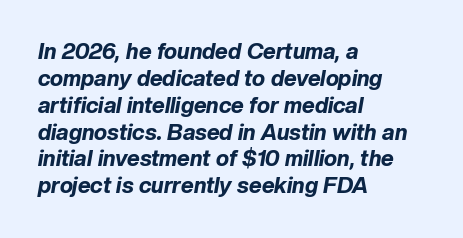
The image shows 22 px bold type, italic (leaning right); set left-aligned, line spacing 1.22x, normal letter spacing, not underlined.
